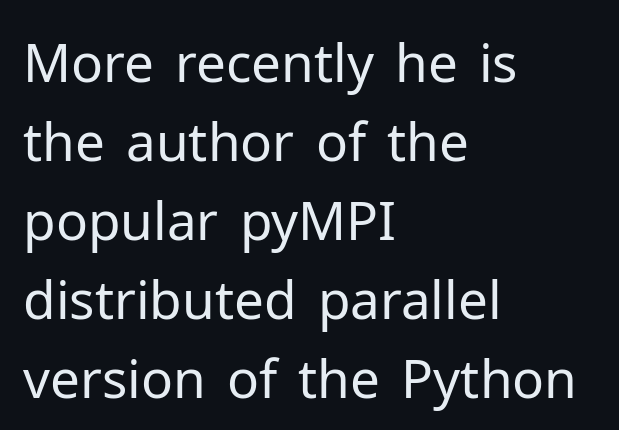
Italic: no, the glyphs are upright roman. A normal amount of white space separates one row of letters from the next. Unlike a traditional serif, this face leaves its strokes unadorned. The string is rendered with underlining switched off.
